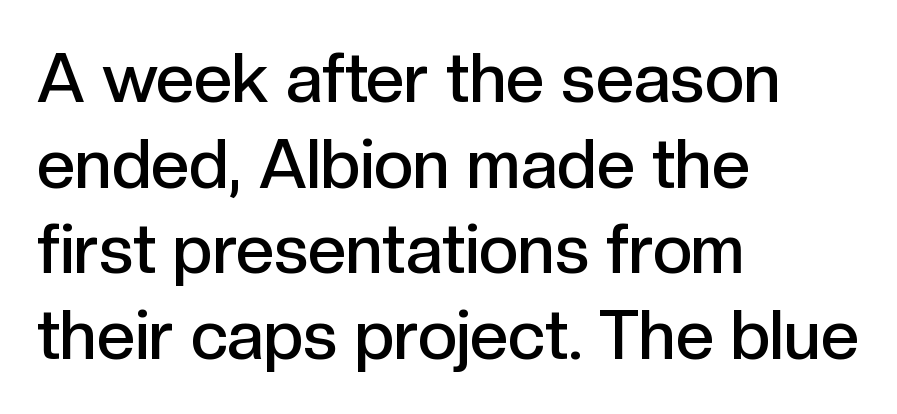
{"serif": "no", "italic": "no", "bold": "semi", "weight": "semibold", "width": "normal", "x_height": "medium", "monospaced": "no", "underline": "no", "align": "left", "line_spacing": "normal", "line_spacing_ratio": 1.26, "letter_spacing": "normal", "letter_spacing_em": 0.0, "glyph_px": 68}
